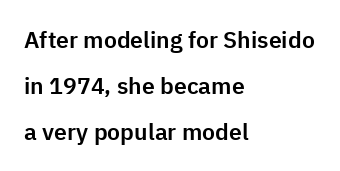
The glyphs are unaccompanied by any horizontal stroke below them. Successive baselines arrive slowly, with a big drop between each. In terms of posture, this sample is upright. The rendering keeps characters at their native spacing. Caption: multi-line text, flush left, ragged right.
